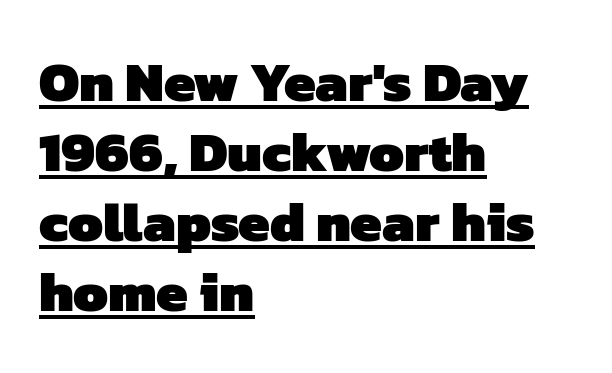
The image shows 56 px heavy sans-serif type; set left-aligned, normal line spacing (1.25x), normal letter spacing, underlined; low stroke contrast and a medium x-height.
